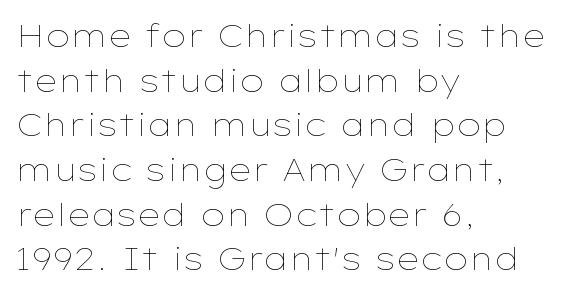
{"italic": "no", "bold": "no", "weight": "thin", "width": "wide", "stroke_contrast": "low", "x_height": "medium", "monospaced": "no", "underline": "no", "align": "left", "line_spacing": "normal", "line_spacing_ratio": 1.44, "letter_spacing": "normal", "letter_spacing_em": 0.0, "glyph_px": 31}
